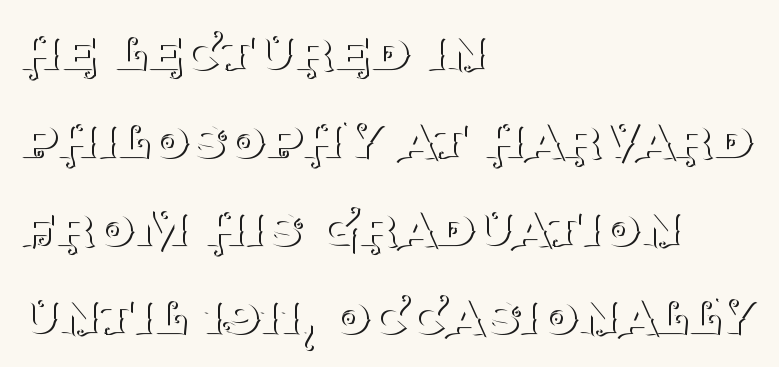
The image shows 62 px thin serif type, upright; set left-aligned, normal line spacing (1.42x), normal letter spacing, not underlined; medium stroke contrast and a large x-height.
